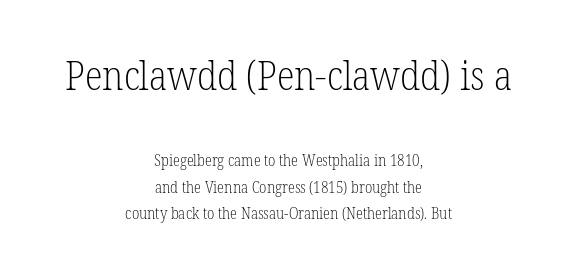
{"serif": "yes", "italic": "no", "bold": "no", "weight": "light", "width": "condensed", "stroke_contrast": "low", "x_height": "medium", "monospaced": "no", "underline": "no", "align": "center", "line_spacing": "normal", "line_spacing_ratio": 1.68, "letter_spacing": "normal", "letter_spacing_em": 0.0, "larger_block": "first", "size_ratio": 2.56, "glyph_px": 41}
